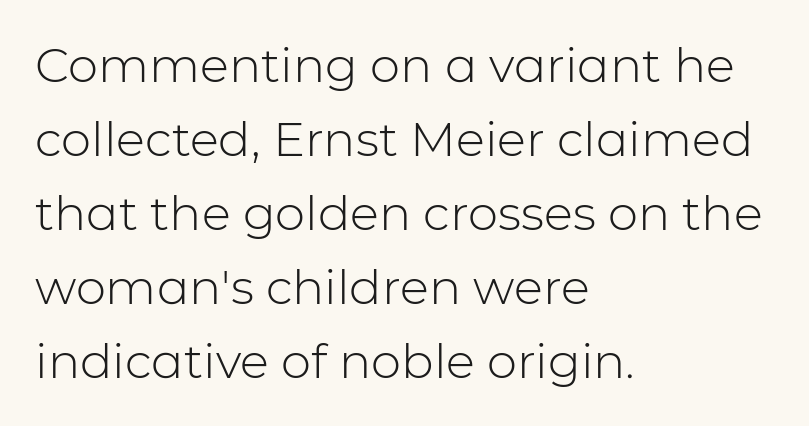
Q: Is the text bold? A: No.
Q: Is the text italic (slanted)? A: No, it is upright.
Q: Is the typeface a serif or a sans-serif typeface? A: Sans-serif.
Q: Is the text underlined? A: No.
Q: How is the paragraph aligned? A: Left-aligned.
Q: Is the spacing between letters normal or unusually wide? A: Normal.
Q: Is the spacing between lines tight, normal or loose? A: Normal.
Q: Width (condensed, normal, or wide)? A: Normal.
Q: Stroke contrast? A: Low.
Q: x-height? A: Medium.
Q: Monospaced? A: No.
